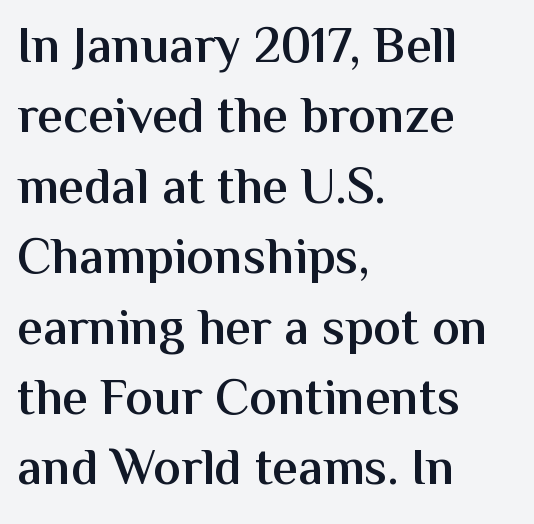
The image shows 51 px semibold sans-serif type, upright; set left-aligned, normal line spacing (1.38x), normal letter spacing, not underlined; medium stroke contrast and a medium x-height.
